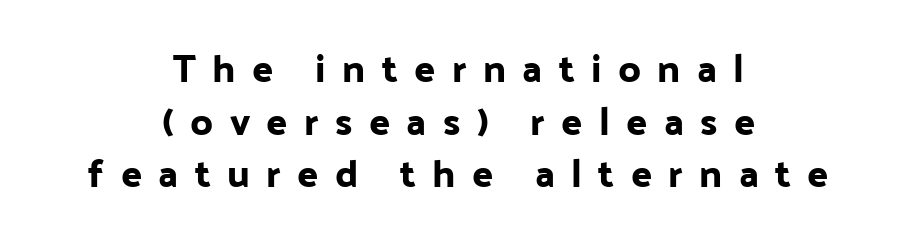
Q: Is the text italic (slanted)? A: No, it is upright.
Q: Is the typeface a serif or a sans-serif typeface? A: Sans-serif.
Q: Is the text underlined? A: No.
Q: How is the paragraph aligned? A: Centered.
Q: Is the spacing between letters normal or unusually wide? A: Unusually wide.
Q: Is the spacing between lines tight, normal or loose? A: Normal.
Q: Width (condensed, normal, or wide)? A: Normal.
Q: Stroke contrast? A: Low.
Q: x-height? A: Medium.
Q: Monospaced? A: No.
